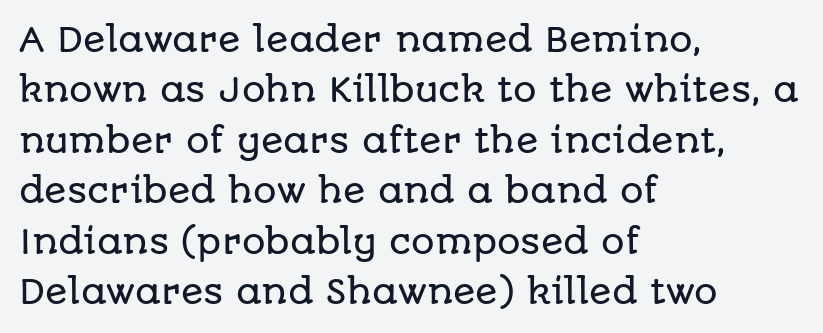
Q: Is the text italic (slanted)? A: No, it is upright.
Q: Is the typeface a serif or a sans-serif typeface? A: Sans-serif.
Q: Is the text underlined? A: No.
Q: How is the paragraph aligned? A: Left-aligned.
Q: Is the spacing between letters normal or unusually wide? A: Normal.
Q: Is the spacing between lines tight, normal or loose? A: Normal.
Q: Width (condensed, normal, or wide)? A: Normal.
Q: Stroke contrast? A: Low.
Q: x-height? A: Large.
Q: Monospaced? A: No.
